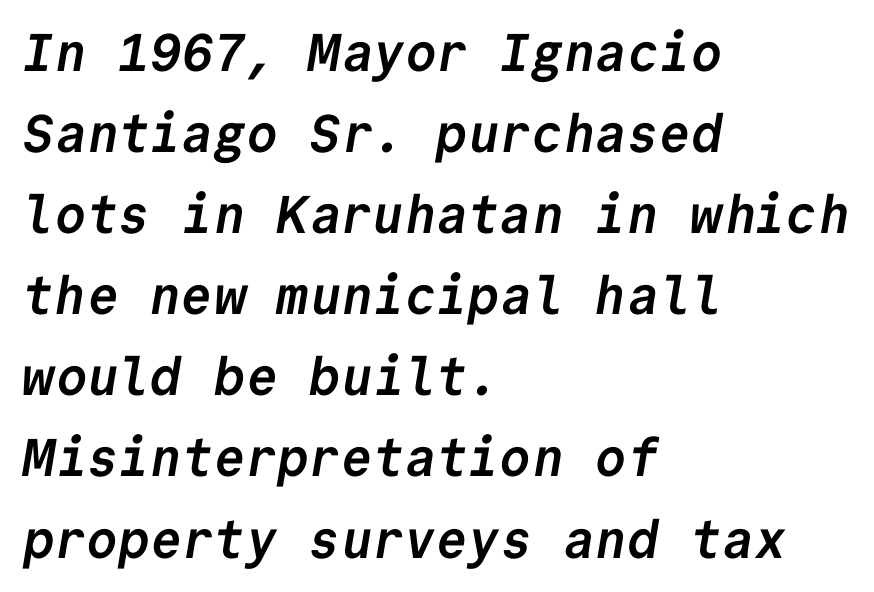
On the weight axis this lands at bold, roughly 700. Short note: letters normally spaced. The passage shown is typeset with a sans-serif family. Line starts are locked; line ends wander.
